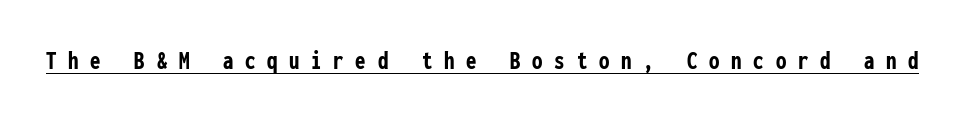
The image shows 26 px bold type, upright; set unusually wide letter spacing (+0.45 em), underlined.
